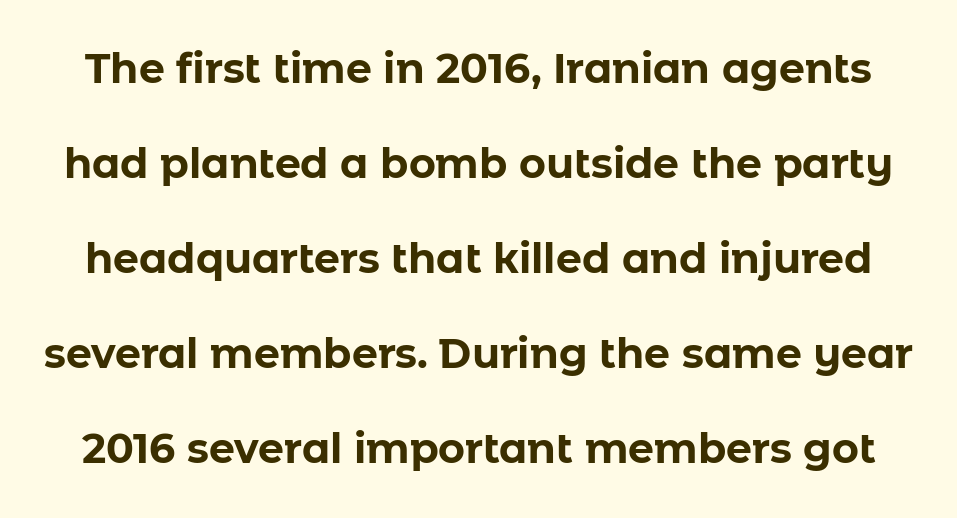
The image shows 41 px bold sans-serif type, upright; set loose line spacing (2.32x), normal letter spacing, not underlined; low stroke contrast and a medium x-height.
